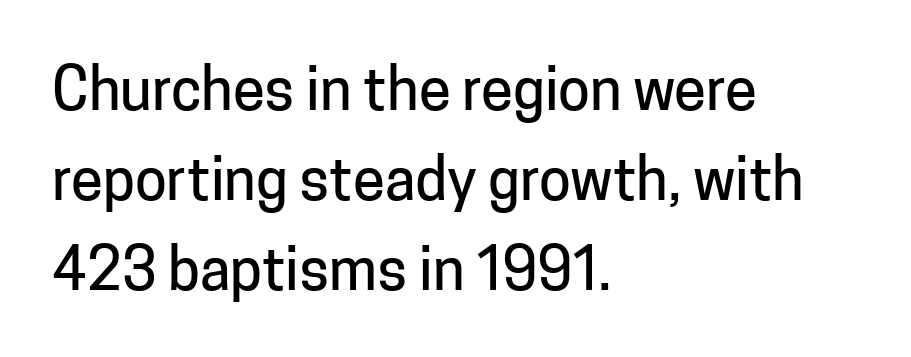
{"serif": "no", "italic": "no", "width": "normal", "stroke_contrast": "low", "x_height": "medium", "monospaced": "no", "underline": "no", "align": "left", "line_spacing": "normal", "line_spacing_ratio": 1.55, "letter_spacing": "normal", "letter_spacing_em": 0.0, "glyph_px": 58}
